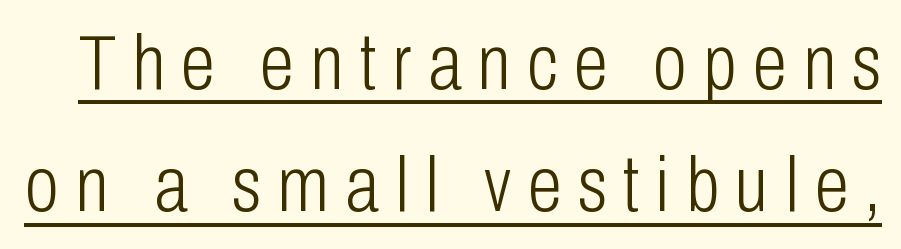
Short note: letters widely spaced. What kind of face is this? One without serifs — a sans. Each letter keeps its own natural width here, so spacing adapts to shape. Emphasis is given by a line drawn under the lettering. Notice how descenders clear the ascenders below comfortably — that's standard leading. Upright lettering throughout.
